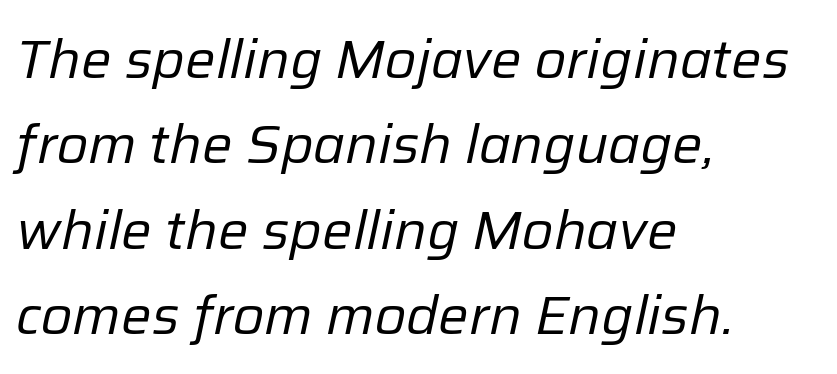
The lettering tilts uniformly, giving the passage an italic look. Tracking here is standard; glyphs follow each other at the usual distance. In CSS terms this would be text-align: left. Proportional: the letters do not fall into vertical columns. No chunkiness to these letters — they're not bold.
